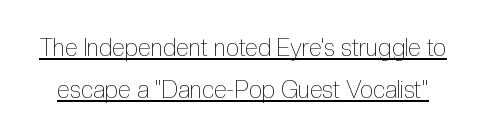
The image shows 24 px text type, upright; set line spacing 1.75x, normal letter spacing, underlined.
